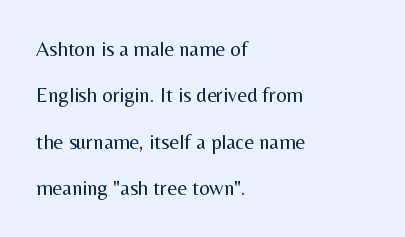
Q: Is the text bold? A: No.
Q: Is the text italic (slanted)? A: No, it is upright.
Q: Is the text underlined? A: No.
Q: How is the paragraph aligned? A: Left-aligned.
Q: Is the spacing between letters normal or unusually wide? A: Normal.
Q: Is the spacing between lines tight, normal or loose? A: Loose.
